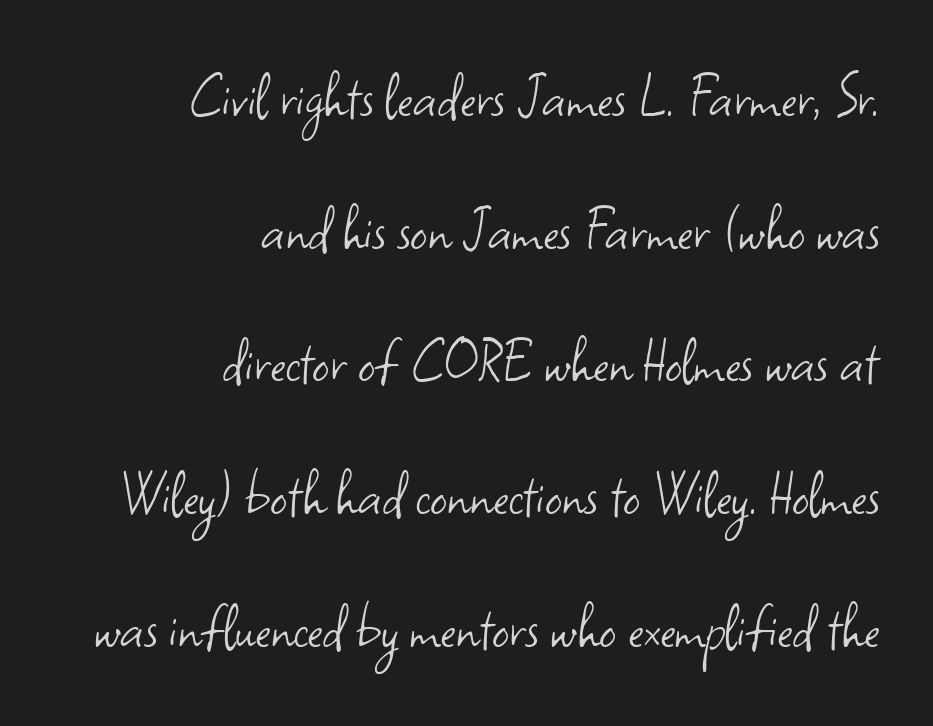
{"serif": "no", "bold": "no", "weight": "light", "width": "normal", "stroke_contrast": "low", "x_height": "small", "monospaced": "no", "underline": "no", "align": "right", "line_spacing": "loose", "line_spacing_ratio": 1.98, "letter_spacing": "normal", "letter_spacing_em": 0.0, "glyph_px": 67}
